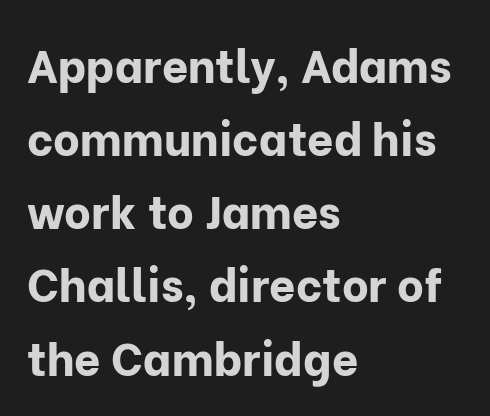
{"serif": "no", "italic": "no", "bold": "yes", "weight": "bold", "width": "normal", "stroke_contrast": "low", "x_height": "medium", "monospaced": "no", "underline": "no", "align": "left", "line_spacing": "normal", "line_spacing_ratio": 1.59, "letter_spacing": "normal", "letter_spacing_em": 0.0, "glyph_px": 46}
